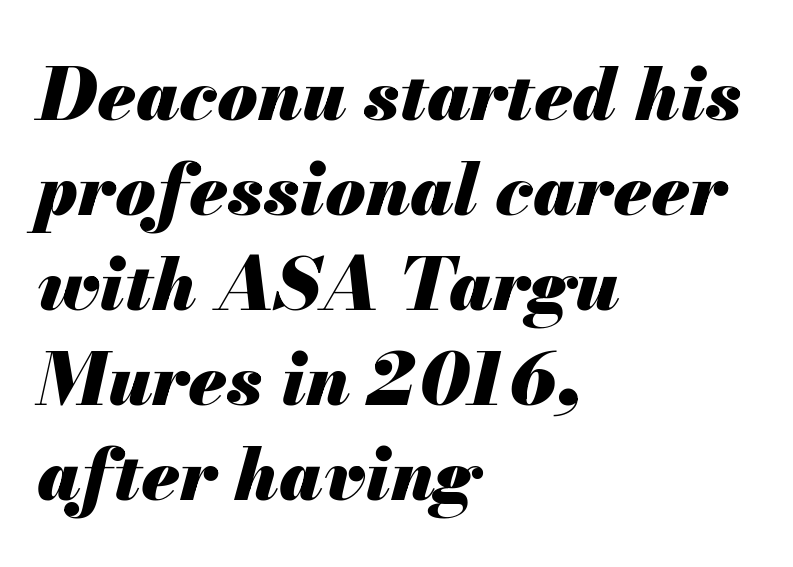
Q: Is the text bold? A: Yes.
Q: Is the text italic (slanted)? A: Yes, it leans right by about 13 degrees.
Q: Is the text underlined? A: No.
Q: How is the paragraph aligned? A: Left-aligned.
Q: Is the spacing between letters normal or unusually wide? A: Normal.
Q: Is the spacing between lines tight, normal or loose? A: Normal.
Q: Width (condensed, normal, or wide)? A: Normal.
Q: Stroke contrast? A: Medium.
Q: x-height? A: Small.
Q: Monospaced? A: No.
